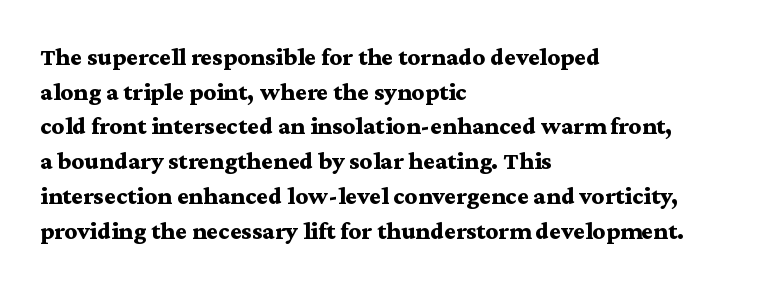
The type sits square on the baseline with zero lean. Summary of weight: heavy, a full bold. Rule under the text: the space is simply empty. Is the letter spacing exaggerated? No — it looks like the ordinary default.
